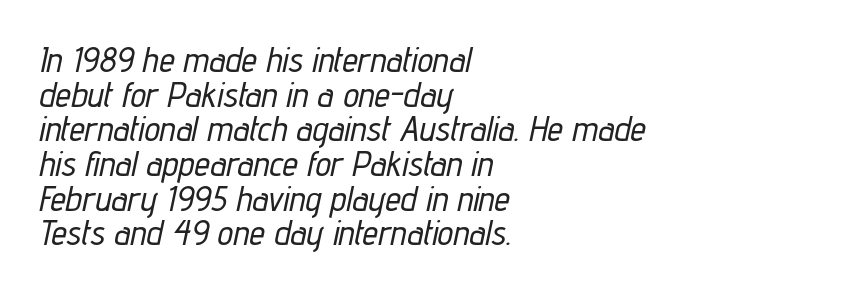
Q: Is the text italic (slanted)? A: Yes, it leans right by about 12 degrees.
Q: Is the text underlined? A: No.
Q: How is the paragraph aligned? A: Left-aligned.
Q: Is the spacing between letters normal or unusually wide? A: Normal.
Q: Is the spacing between lines tight, normal or loose? A: Tight.
Q: Width (condensed, normal, or wide)? A: Condensed.
Q: Stroke contrast? A: Low.
Q: x-height? A: Medium.
Q: Monospaced? A: No.
